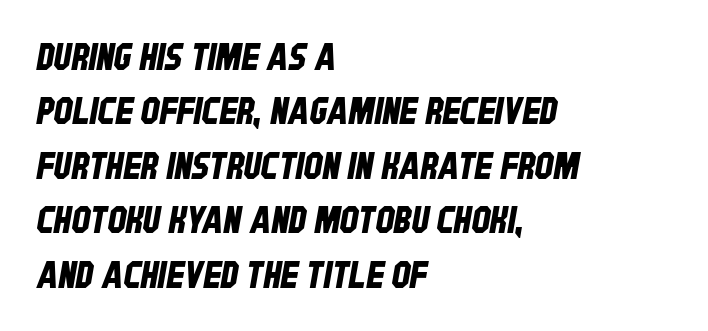
The image shows 37 px condensed sans-serif type; set left-aligned, normal line spacing (1.47x), normal letter spacing, not underlined; low stroke contrast and a large x-height.
